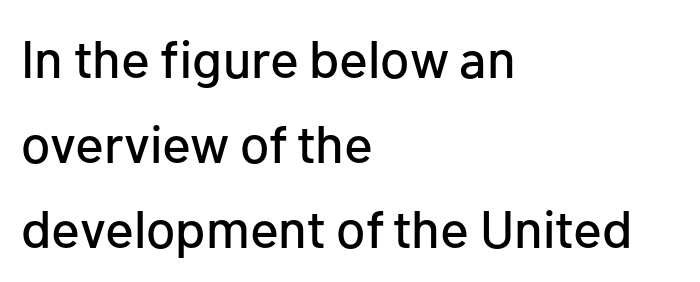
The image shows 53 px sans-serif type, upright; set left-aligned, normal line spacing (1.6x), normal letter spacing, not underlined; low stroke contrast and a medium x-height.
